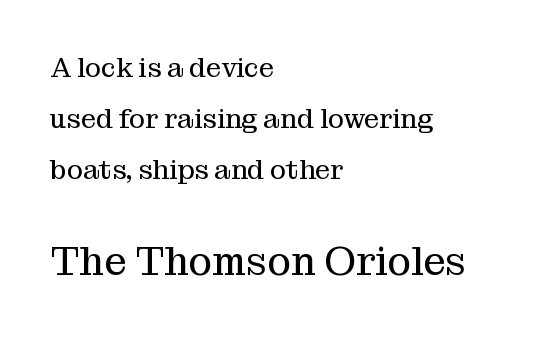
Q: Is the text bold? A: No.
Q: Is the text italic (slanted)? A: No, it is upright.
Q: Is the typeface a serif or a sans-serif typeface? A: Serif.
Q: Is the text underlined? A: No.
Q: How is the paragraph aligned? A: Left-aligned.
Q: Is the spacing between letters normal or unusually wide? A: Normal.
Q: Which block of text is set in a larger size, the first (top) or the second (bottom)? A: The second (bottom) one.
Q: Width (condensed, normal, or wide)? A: Normal.
Q: Stroke contrast? A: Medium.
Q: x-height? A: Medium.
Q: Monospaced? A: No.
